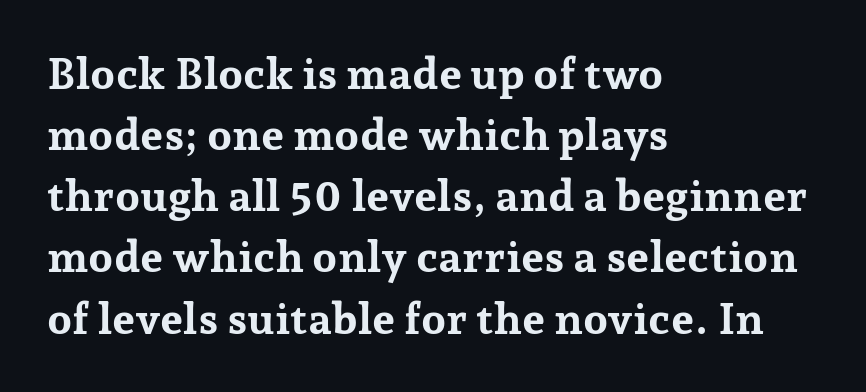
{"serif": "yes", "italic": "no", "bold": "yes", "weight": "bold", "width": "normal", "stroke_contrast": "low", "x_height": "medium", "monospaced": "no", "underline": "no", "align": "left", "line_spacing": "normal", "line_spacing_ratio": 1.39, "letter_spacing": "normal", "letter_spacing_em": 0.0, "glyph_px": 44}
